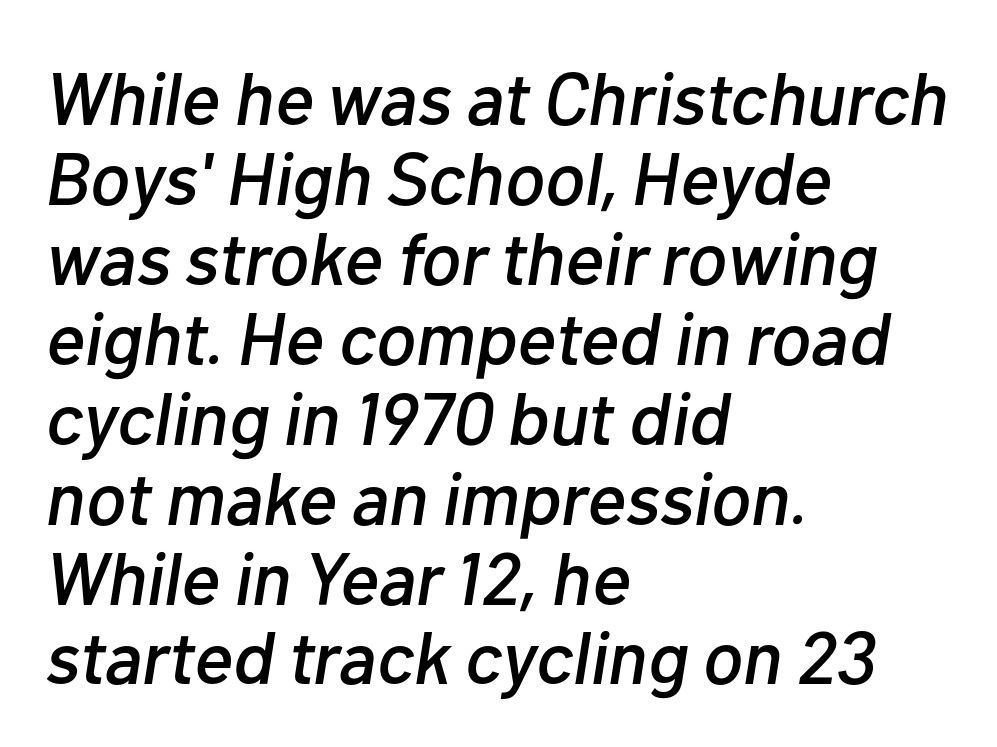
This sample is left-justified, so line endings fall wherever the words run out. No extra tracking has been applied to these lines. The face used here is proportionally spaced, like ordinary book or web type. Beneath every word, the page is bare.
